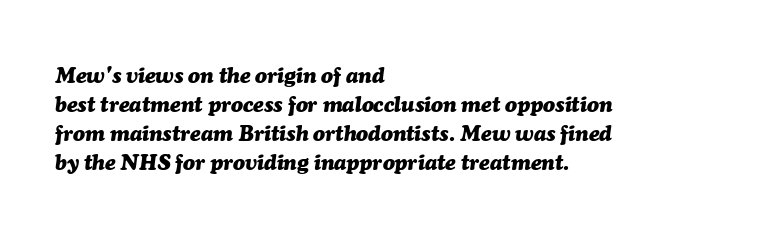
One-word summary of the alignment: left. What stands out about the letter spacing? Nothing — it is the standard amount. Unmarked baselines from the first word to the last. Does the leading feel generous? No, just average.
